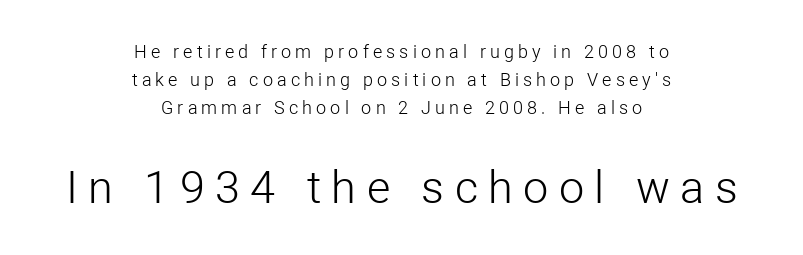
{"serif": "no", "italic": "no", "bold": "no", "weight": "light", "width": "normal", "stroke_contrast": "low", "x_height": "medium", "monospaced": "no", "underline": "no", "align": "center", "line_spacing": "normal", "line_spacing_ratio": 1.55, "letter_spacing": "wide", "letter_spacing_em": 0.23, "larger_block": "second", "size_ratio": 2.5, "glyph_px": 45}
